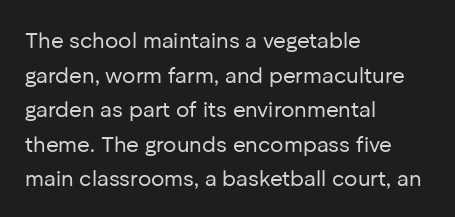
Which margin do the lines hug? The left one — the right edge is uneven. This is roman type, the default non-slanted kind. Summary of vertical rhythm: regular, with standard interline spacing. These glyphs show unthickened strokes, regular width or finer. The rendering keeps characters at their native spacing. The gap between lines stays unmarked.
